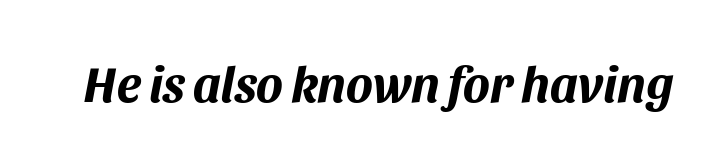
{"italic": "yes", "lean": "right", "slant_degrees": 11, "bold": "yes", "weight": "bold", "width": "normal", "stroke_contrast": "medium", "x_height": "large", "monospaced": "no", "underline": "no", "letter_spacing": "normal", "letter_spacing_em": 0.0, "glyph_px": 50}
